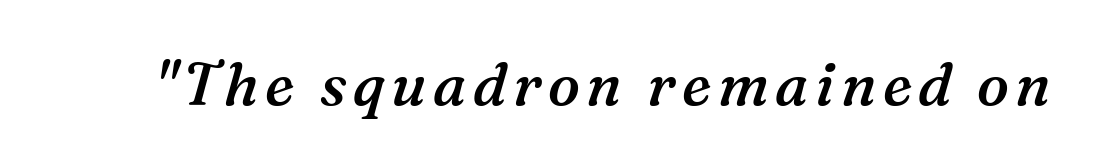
The image shows 59 px semibold serif type, italic (leaning right); set not underlined; medium stroke contrast and a medium x-height.
